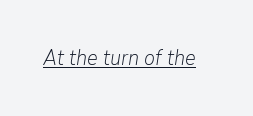
Q: Is the text bold? A: No.
Q: Is the text italic (slanted)? A: Yes, it leans right by about 9 degrees.
Q: Is the text underlined? A: Yes.
Q: Is the spacing between letters normal or unusually wide? A: Normal.
